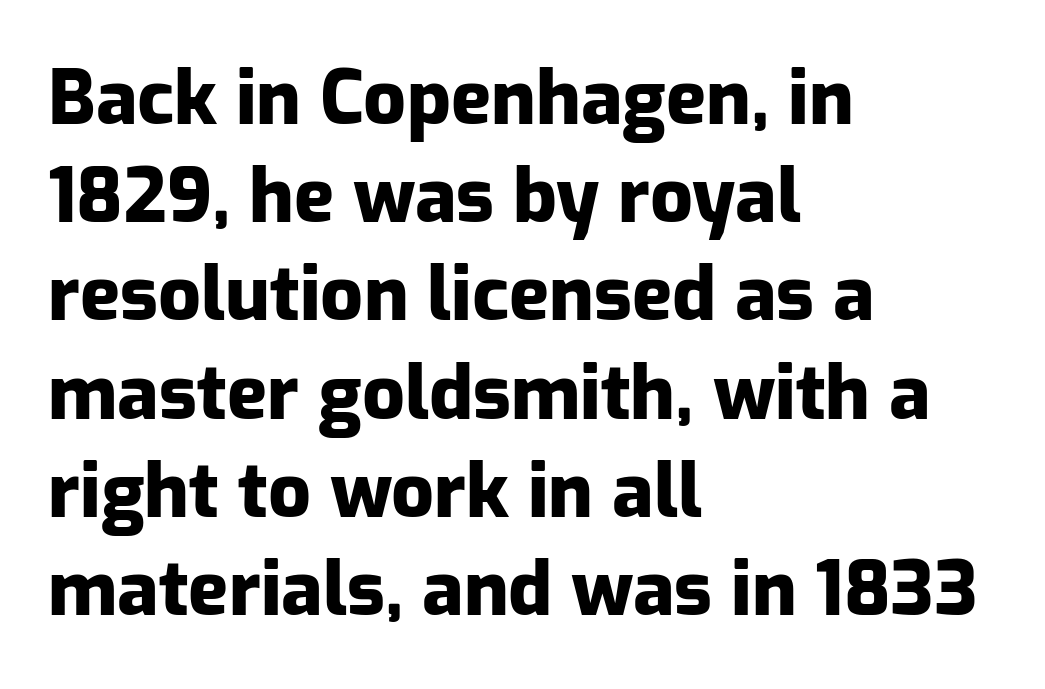
{"serif": "no", "italic": "no", "bold": "yes", "weight": "heavy", "width": "normal", "stroke_contrast": "low", "x_height": "medium", "monospaced": "no", "underline": "no", "align": "left", "line_spacing": "normal", "line_spacing_ratio": 1.31, "letter_spacing": "normal", "letter_spacing_em": 0.0, "glyph_px": 75}
